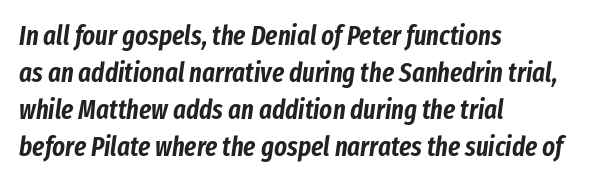
The image shows 27 px text type, italic (leaning right); set left-aligned, normal line spacing (1.37x), normal letter spacing, not underlined.
